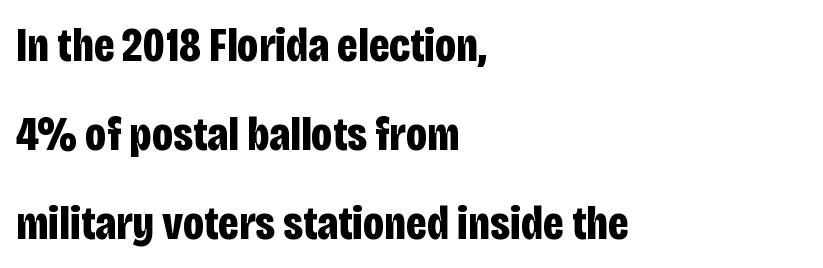
Q: Is the text bold? A: Yes.
Q: Is the text italic (slanted)? A: No, it is upright.
Q: Is the typeface a serif or a sans-serif typeface? A: Sans-serif.
Q: Is the text underlined? A: No.
Q: How is the paragraph aligned? A: Left-aligned.
Q: Is the spacing between letters normal or unusually wide? A: Normal.
Q: Width (condensed, normal, or wide)? A: Condensed.
Q: Stroke contrast? A: Low.
Q: x-height? A: Large.
Q: Monospaced? A: No.
